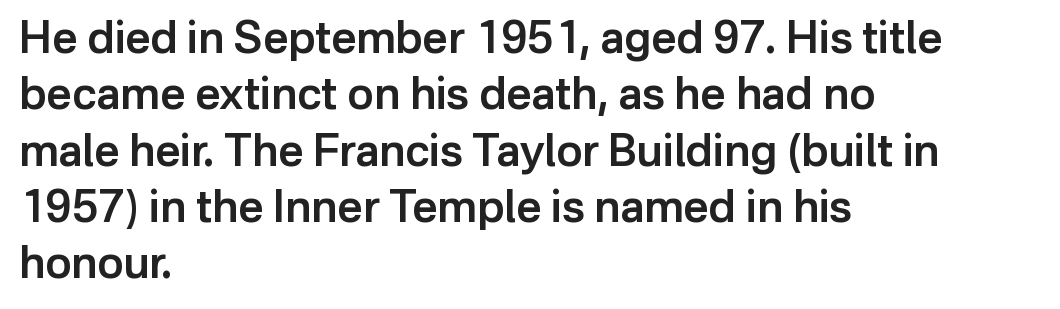
{"serif": "no", "italic": "no", "bold": "semi", "weight": "semibold", "width": "normal", "stroke_contrast": "low", "x_height": "medium", "monospaced": "no", "underline": "no", "align": "left", "line_spacing": "normal", "line_spacing_ratio": 1.28, "letter_spacing": "normal", "letter_spacing_em": 0.0, "glyph_px": 44}
